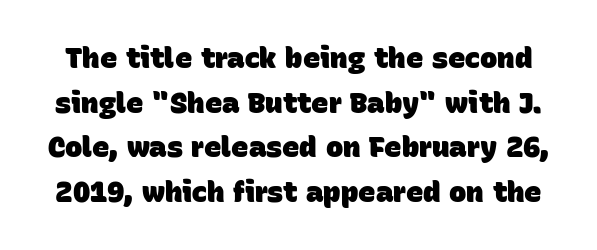
{"serif": "no", "bold": "yes", "weight": "heavy", "width": "normal", "stroke_contrast": "low", "x_height": "large", "monospaced": "no", "underline": "no", "line_spacing": "normal", "line_spacing_ratio": 1.54, "letter_spacing": "normal", "letter_spacing_em": 0.0, "glyph_px": 29}
